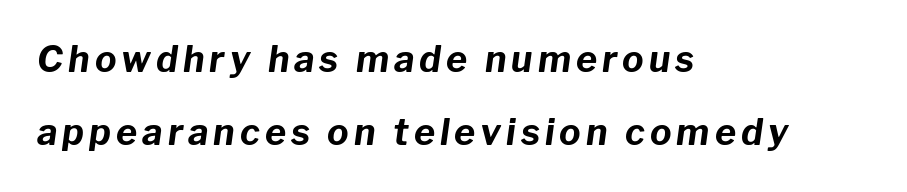
Q: Is the text bold? A: Yes.
Q: Is the text italic (slanted)? A: Yes, it leans right by about 8 degrees.
Q: Is the text underlined? A: No.
Q: How is the paragraph aligned? A: Left-aligned.
Q: Is the spacing between lines tight, normal or loose? A: Loose.
Q: Width (condensed, normal, or wide)? A: Normal.
Q: Stroke contrast? A: Low.
Q: x-height? A: Medium.
Q: Monospaced? A: No.
